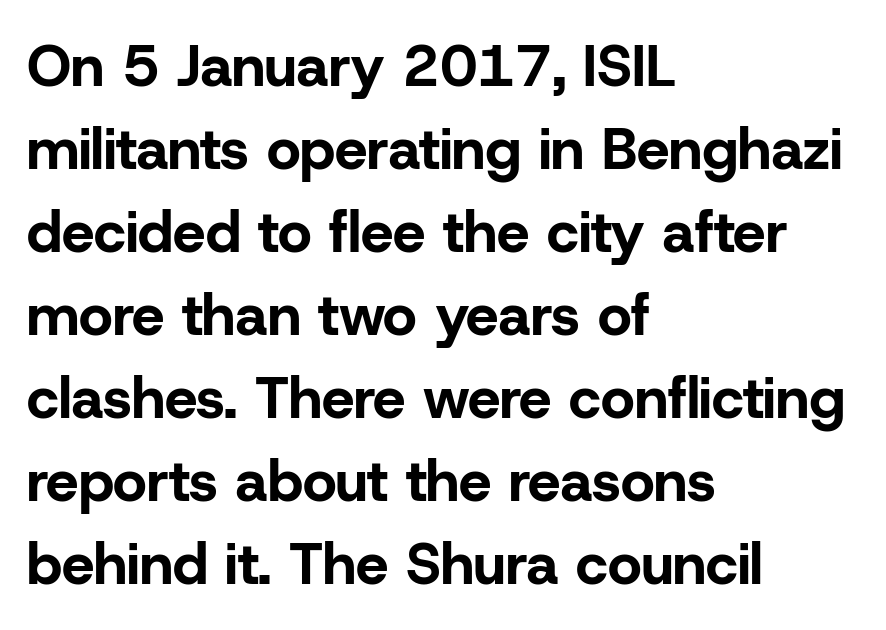
The image shows 58 px bold sans-serif type, upright; set left-aligned, normal line spacing (1.43x), normal letter spacing, not underlined; low stroke contrast and a medium x-height.
